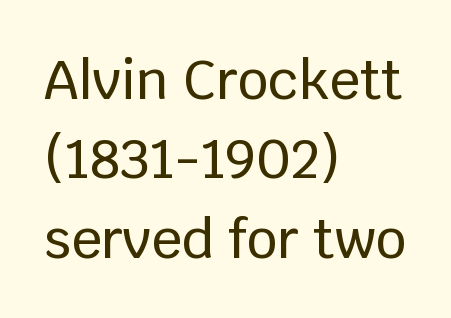
{"serif": "no", "italic": "no", "width": "normal", "stroke_contrast": "low", "x_height": "large", "monospaced": "no", "underline": "no", "align": "left", "line_spacing": "normal", "line_spacing_ratio": 1.47, "letter_spacing": "normal", "letter_spacing_em": 0.0, "glyph_px": 54}
